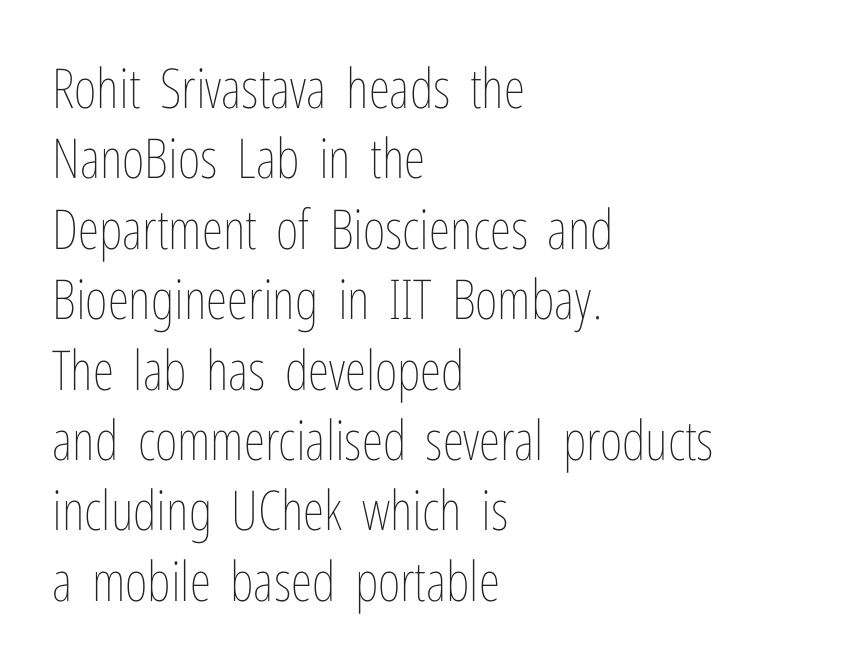
The image shows 55 px thin, condensed type, upright; set left-aligned, normal line spacing (1.28x), normal letter spacing, not underlined; low stroke contrast and a medium x-height.
